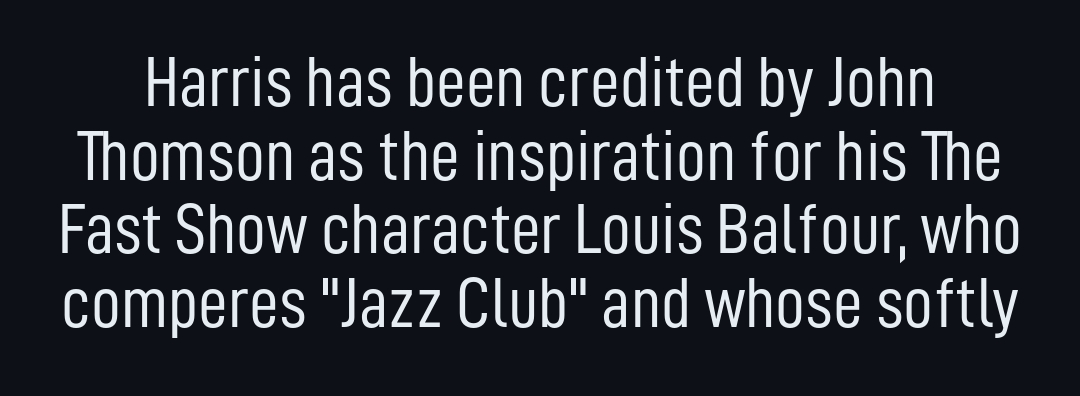
{"serif": "no", "italic": "no", "bold": "no", "weight": "light", "width": "condensed", "stroke_contrast": "low", "x_height": "medium", "monospaced": "no", "underline": "no", "line_spacing": "tight", "line_spacing_ratio": 1.01, "letter_spacing": "normal", "letter_spacing_em": 0.0, "glyph_px": 73}
